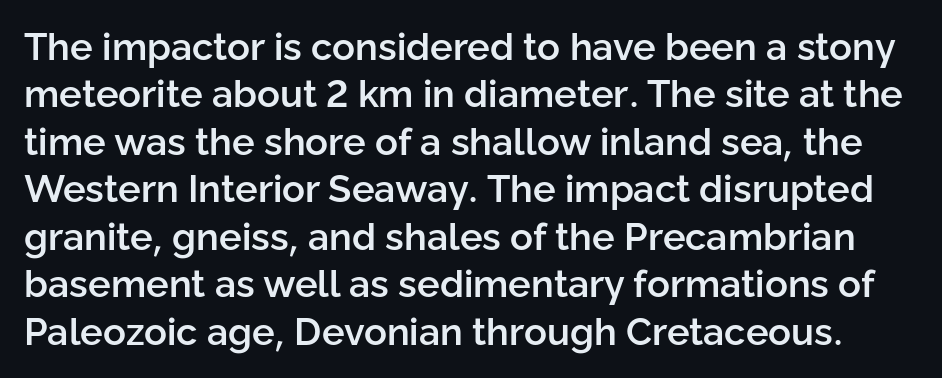
Q: Is the text bold? A: Semi-bold.
Q: Is the text italic (slanted)? A: No, it is upright.
Q: Is the typeface a serif or a sans-serif typeface? A: Sans-serif.
Q: Is the text underlined? A: No.
Q: Is the spacing between letters normal or unusually wide? A: Normal.
Q: Is the spacing between lines tight, normal or loose? A: Normal.
Q: Width (condensed, normal, or wide)? A: Normal.
Q: Stroke contrast? A: Low.
Q: x-height? A: Medium.
Q: Monospaced? A: No.
